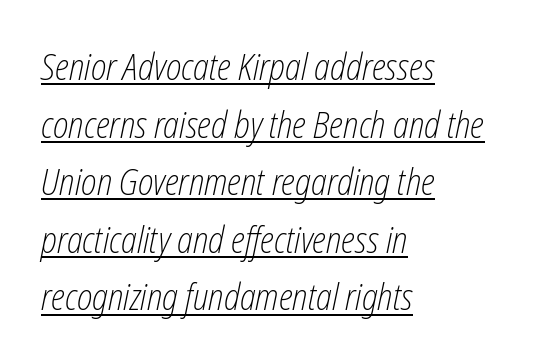
The image shows 36 px light, condensed type, italic (leaning right); set left-aligned, normal line spacing (1.6x), normal letter spacing, underlined; low stroke contrast and a medium x-height.
